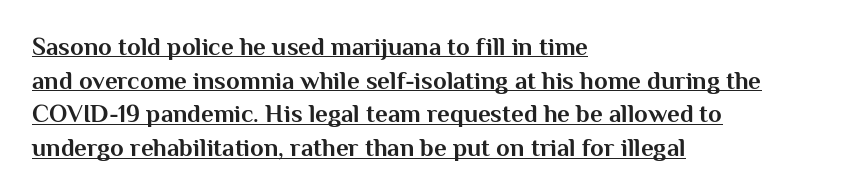
Q: Is the text bold? A: Yes.
Q: Is the text italic (slanted)? A: No, it is upright.
Q: Is the text underlined? A: Yes.
Q: How is the paragraph aligned? A: Left-aligned.
Q: Is the spacing between letters normal or unusually wide? A: Normal.
Q: Is the spacing between lines tight, normal or loose? A: Normal.
